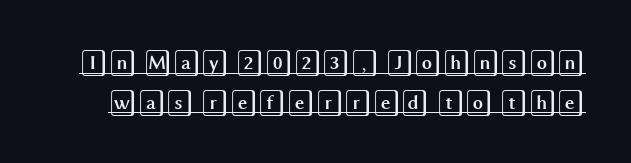
{"italic": "no", "underline": "yes", "line_spacing": "normal", "line_spacing_ratio": 1.52, "letter_spacing": "normal", "letter_spacing_em": 0.0, "glyph_px": 26}
